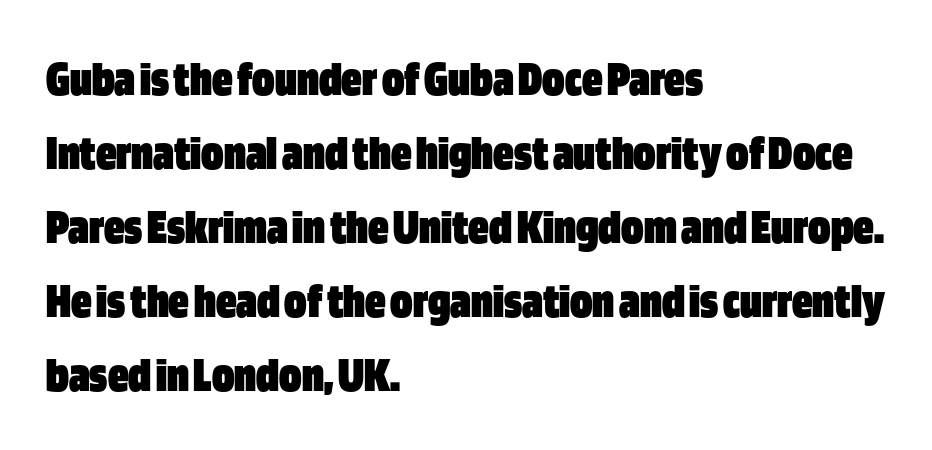
Q: Is the text bold? A: Yes.
Q: Is the text italic (slanted)? A: No, it is upright.
Q: Is the typeface a serif or a sans-serif typeface? A: Sans-serif.
Q: Is the text underlined? A: No.
Q: How is the paragraph aligned? A: Left-aligned.
Q: Is the spacing between letters normal or unusually wide? A: Normal.
Q: Is the spacing between lines tight, normal or loose? A: Normal.
Q: Width (condensed, normal, or wide)? A: Condensed.
Q: Stroke contrast? A: Low.
Q: x-height? A: Large.
Q: Monospaced? A: No.
